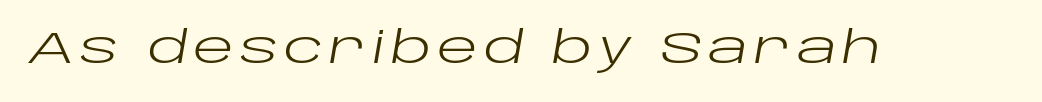
{"italic": "yes", "lean": "right", "slant_degrees": 10, "bold": "no", "weight": "regular", "width": "wide", "stroke_contrast": "low", "x_height": "large", "monospaced": "no", "underline": "no", "glyph_px": 43}
